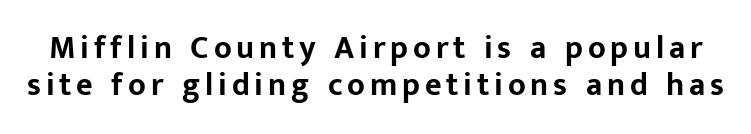
{"serif": "no", "italic": "no", "bold": "yes", "weight": "bold", "width": "normal", "stroke_contrast": "low", "x_height": "medium", "monospaced": "no", "underline": "no", "line_spacing": "tight", "line_spacing_ratio": 1.15, "glyph_px": 32}
